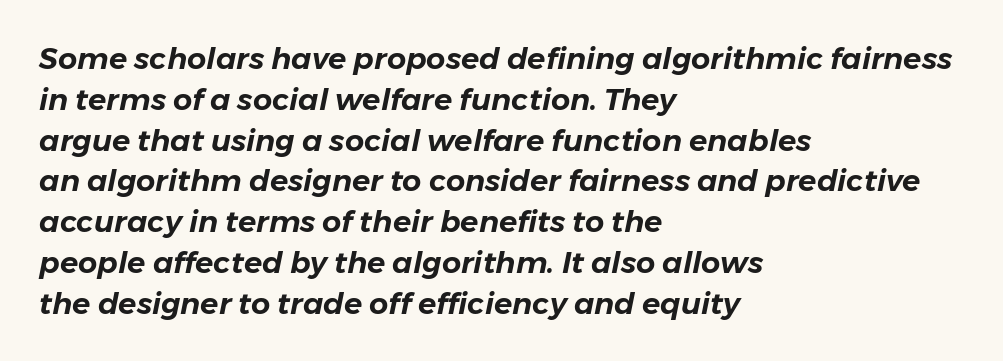
The image shows 30 px text type, italic (leaning right); set left-aligned, normal line spacing (1.36x), normal letter spacing, not underlined; low stroke contrast and a medium x-height.
